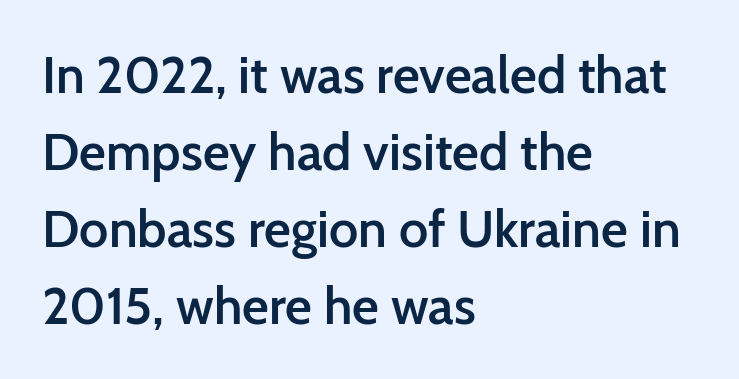
The image shows 52 px semibold sans-serif type, upright; set left-aligned, normal line spacing (1.48x), normal letter spacing, not underlined; low stroke contrast and a medium x-height.
